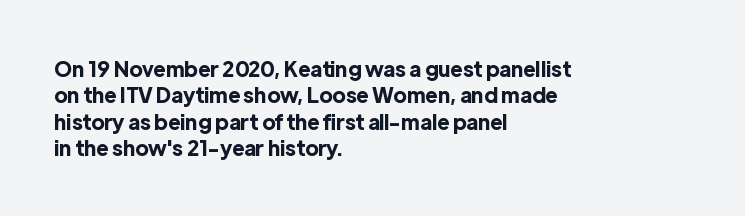
Q: Is the text bold? A: Yes.
Q: Is the text italic (slanted)? A: No, it is upright.
Q: Is the text underlined? A: No.
Q: How is the paragraph aligned? A: Left-aligned.
Q: Is the spacing between letters normal or unusually wide? A: Normal.
Q: Is the spacing between lines tight, normal or loose? A: Normal.
